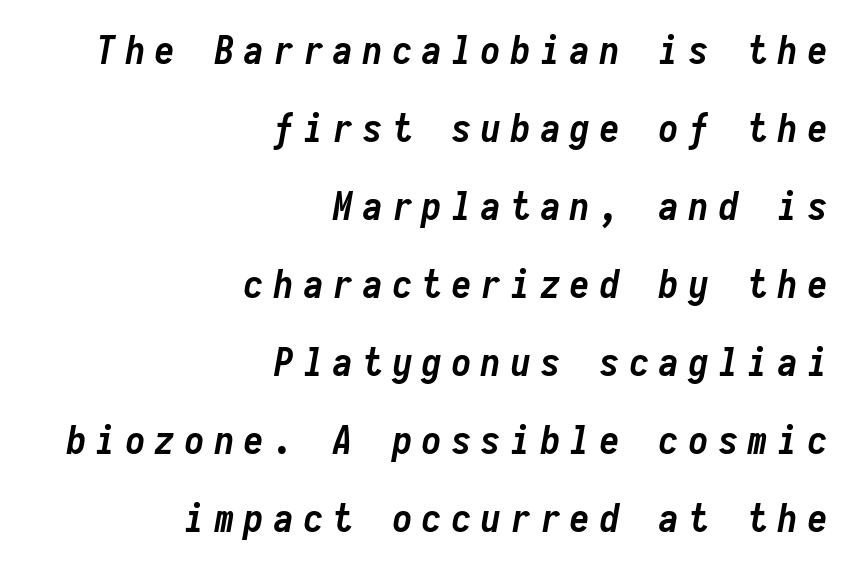
{"italic": "yes", "lean": "right", "slant_degrees": 10, "bold": "yes", "weight": "semibold", "width": "condensed", "stroke_contrast": "low", "x_height": "medium", "monospaced": "yes", "underline": "no", "align": "right", "line_spacing": "loose", "line_spacing_ratio": 2.0, "letter_spacing": "wide", "letter_spacing_em": 0.26, "glyph_px": 39}
